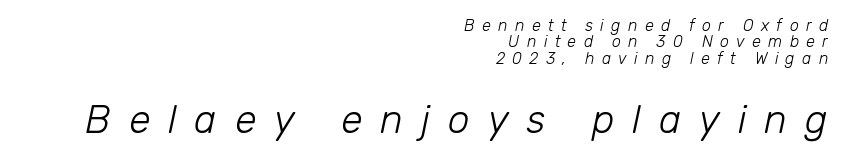
The image shows 39 px light type, italic (leaning right); set right-aligned, tight line spacing (1.02x), unusually wide letter spacing (+0.46 em), not underlined; the second (bottom) block is 2.44x larger; low stroke contrast and a medium x-height.
